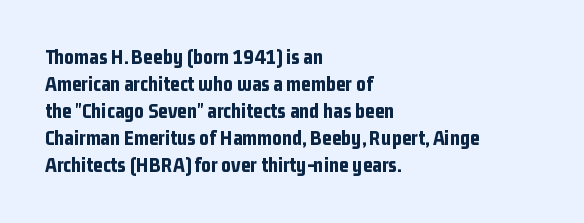
The image shows 21 px bold type, upright; set left-aligned, normal line spacing (1.29x), normal letter spacing, not underlined.
